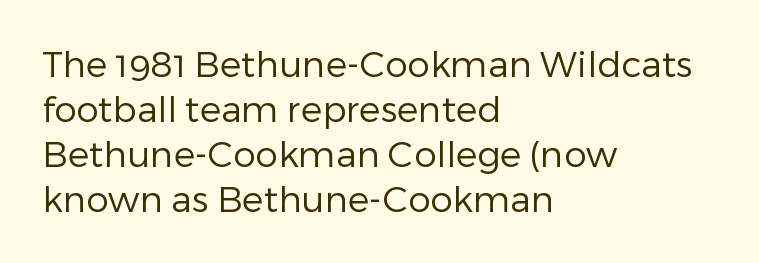
{"serif": "no", "italic": "no", "bold": "no", "weight": "regular", "width": "normal", "stroke_contrast": "low", "x_height": "medium", "monospaced": "no", "underline": "no", "align": "left", "line_spacing": "normal", "line_spacing_ratio": 1.25, "letter_spacing": "normal", "letter_spacing_em": 0.0, "glyph_px": 36}
